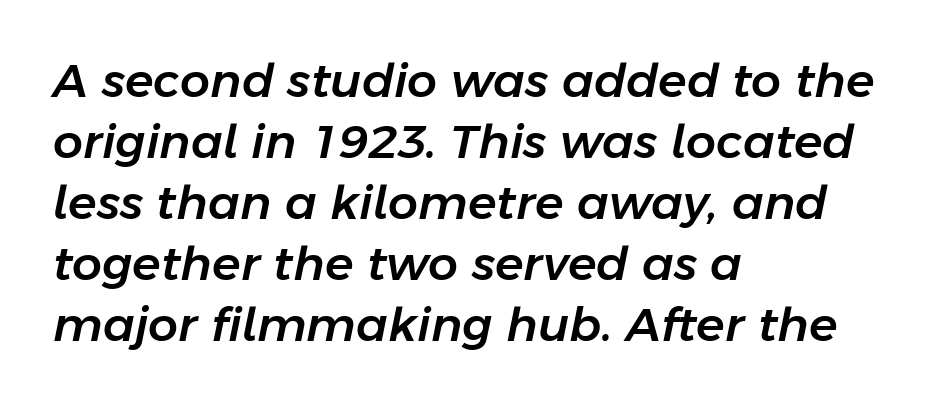
{"italic": "yes", "lean": "right", "slant_degrees": 11, "width": "normal", "stroke_contrast": "low", "x_height": "medium", "monospaced": "no", "underline": "no", "align": "left", "line_spacing": "normal", "line_spacing_ratio": 1.3, "letter_spacing": "normal", "letter_spacing_em": 0.0, "glyph_px": 47}
